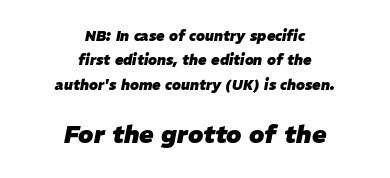
This rendering uses center alignment, leaving both contours irregular but symmetric. The second block has been scaled up relative to the first. A dark, heavy texture on the line: the type is bold. This rendering leaves character spacing at its baseline value. Clear beneath every line of the passage. The axis of the letterforms is tilted away from vertical.
